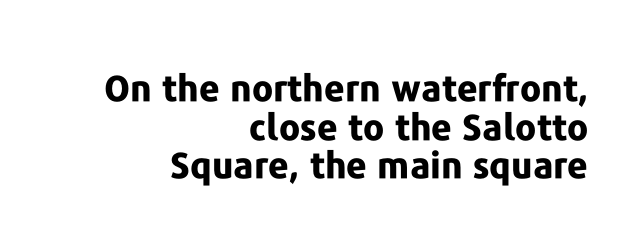
The image shows 36 px bold sans-serif type, upright; set right-aligned, tight line spacing (1.07x), normal letter spacing, not underlined; low stroke contrast and a medium x-height.
